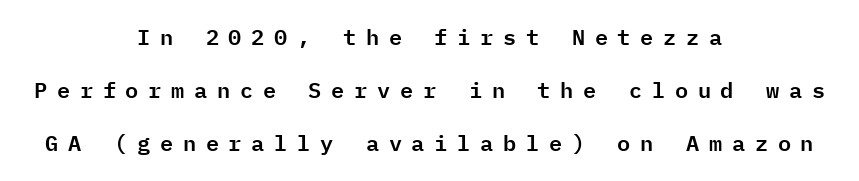
The image shows 22 px text type, upright; set centered, loose line spacing (2.42x), unusually wide letter spacing (+0.44 em), not underlined.
